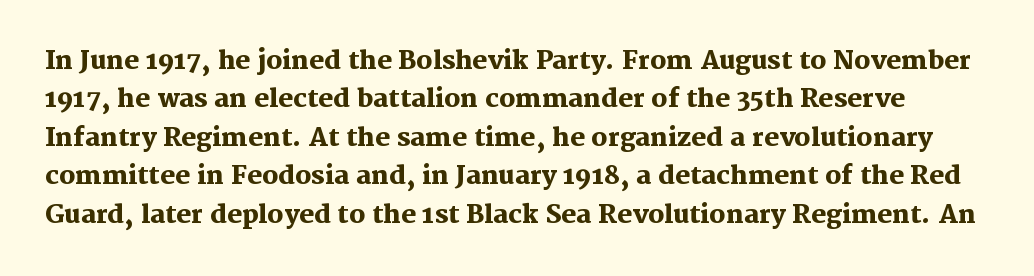
{"italic": "no", "bold": "yes", "underline": "no", "line_spacing": "normal", "line_spacing_ratio": 1.54, "letter_spacing": "normal", "letter_spacing_em": 0.0, "glyph_px": 25}
